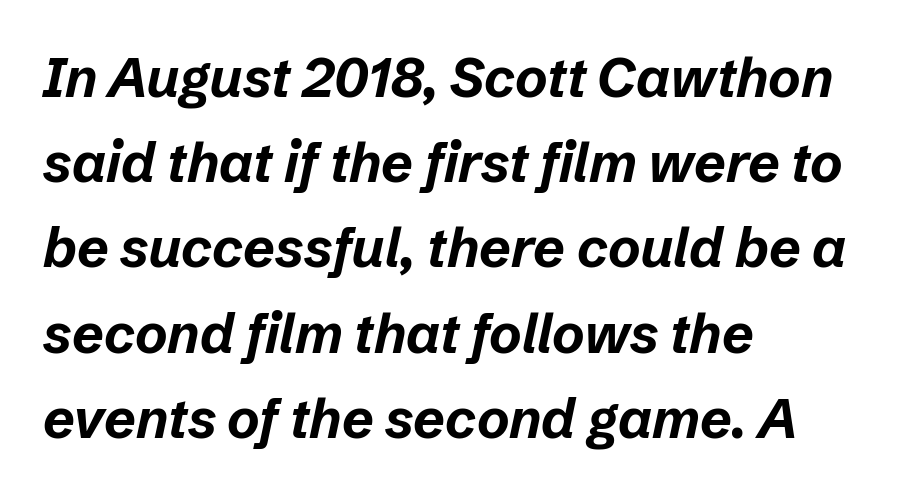
{"italic": "yes", "lean": "right", "slant_degrees": 12, "bold": "yes", "weight": "bold", "width": "normal", "stroke_contrast": "low", "x_height": "medium", "monospaced": "no", "underline": "no", "align": "left", "line_spacing": "normal", "line_spacing_ratio": 1.55, "letter_spacing": "normal", "letter_spacing_em": 0.0, "glyph_px": 55}
